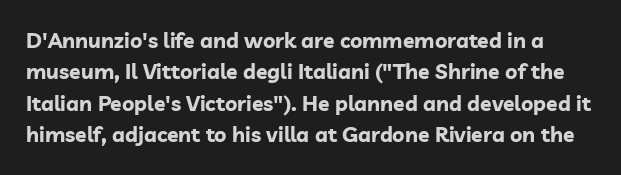
Q: Is the text bold? A: Yes.
Q: Is the text italic (slanted)? A: No, it is upright.
Q: Is the text underlined? A: No.
Q: Is the spacing between letters normal or unusually wide? A: Normal.
Q: Is the spacing between lines tight, normal or loose? A: Normal.
